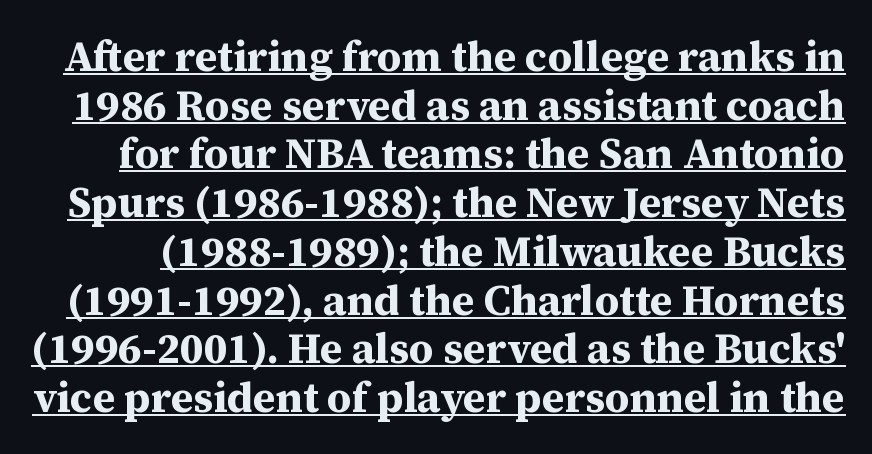
The image shows 42 px bold serif type, upright; set line spacing 1.16x, normal letter spacing, underlined; medium stroke contrast and a medium x-height.
